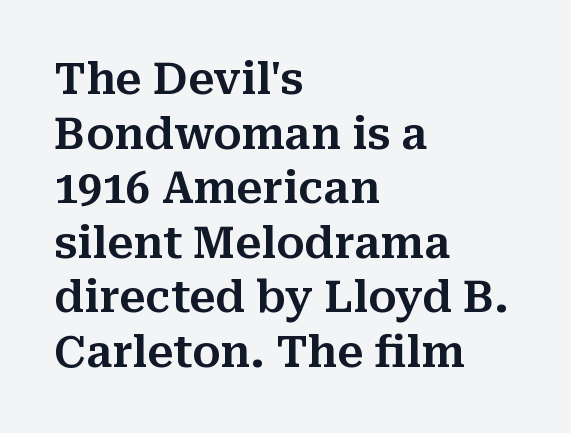
The image shows 43 px serif type, upright; set left-aligned, normal line spacing (1.27x), normal letter spacing, not underlined; medium stroke contrast and a medium x-height.
